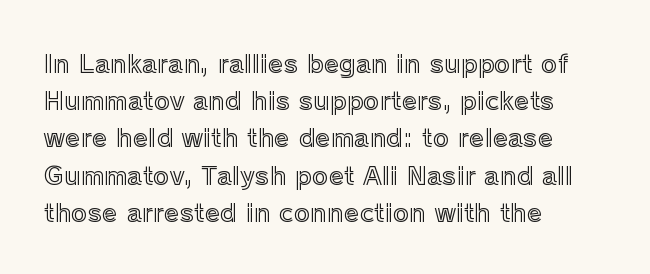
The image shows 25 px text type, upright; set left-aligned, normal line spacing (1.49x), normal letter spacing, not underlined.
